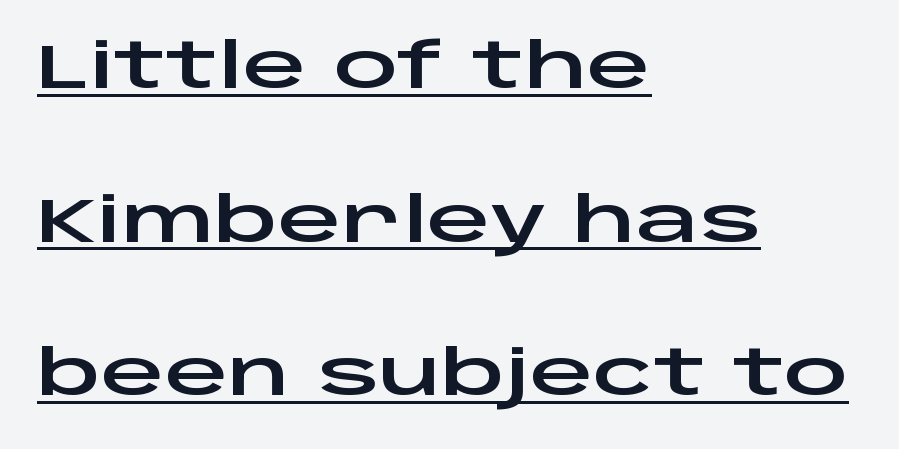
{"serif": "no", "italic": "no", "width": "wide", "stroke_contrast": "low", "x_height": "large", "monospaced": "no", "underline": "yes", "align": "left", "line_spacing": "loose", "line_spacing_ratio": 2.44, "letter_spacing": "normal", "letter_spacing_em": 0.0, "glyph_px": 63}
